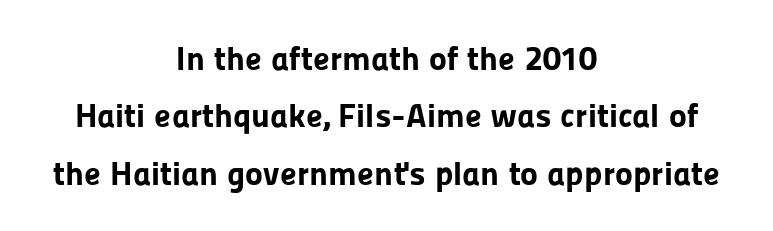
The image shows 34 px bold sans-serif type, upright; set centered, normal line spacing (1.69x), normal letter spacing, not underlined; low stroke contrast and a medium x-height.
